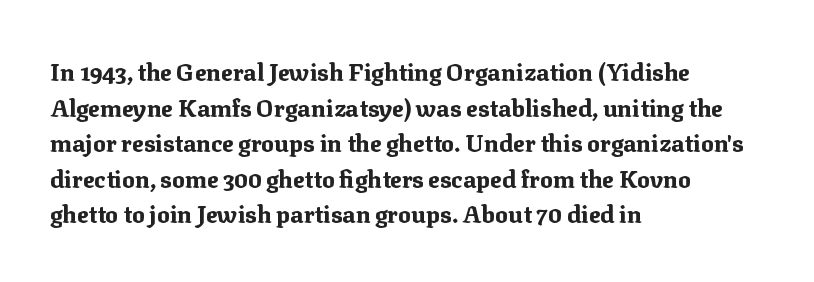
The image shows 24 px bold type, upright; set left-aligned, normal line spacing (1.48x), normal letter spacing, not underlined.
